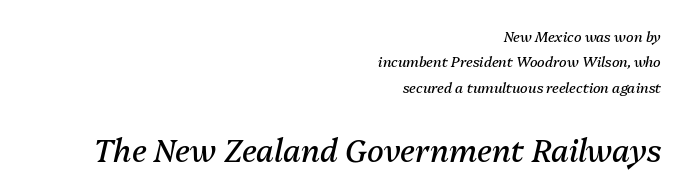
The image shows 31 px regular-weight type, italic (leaning right); set right-aligned, line spacing 1.81x, normal letter spacing, not underlined; the second (bottom) block is 2.21x larger; medium stroke contrast and a medium x-height.
